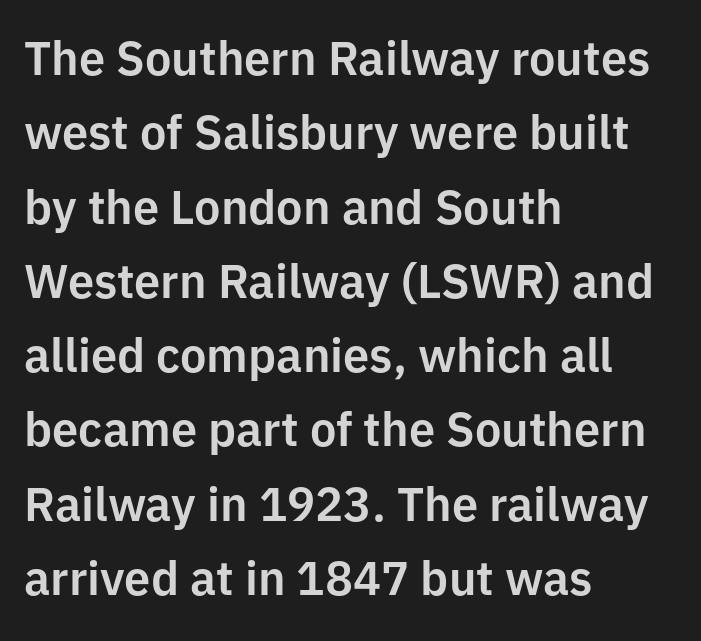
{"serif": "no", "italic": "no", "width": "normal", "stroke_contrast": "low", "x_height": "medium", "monospaced": "no", "underline": "no", "align": "left", "line_spacing": "normal", "line_spacing_ratio": 1.58, "letter_spacing": "normal", "letter_spacing_em": 0.0, "glyph_px": 47}
